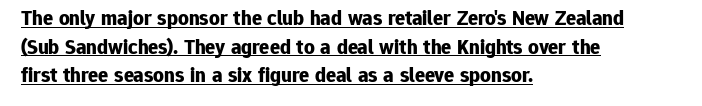
Vertical strokes here are truly vertical. The line-height multiplier appears to be the usual default. Teacher's note: observe the even left margin — that is flush-left alignment. Observe the ordinary spacing: letters are neighbours, not strangers. I'd describe the lettering as bold — thick and assertive.
